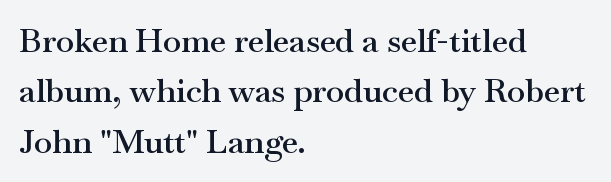
The zone under the glyphs is completely vacant. Classification — serif. Each glyph is drawn with semibold strokes, heavier than normal yet not fully bold. Think of a printed novel: that variable character pitch is what you see here. Default kerning and tracking; the words read as compact shapes.
